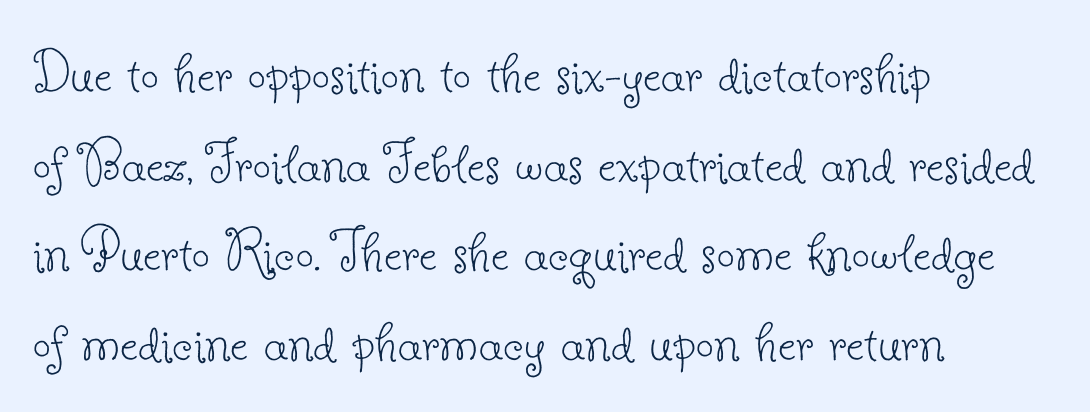
The image shows 64 px thin serif type, upright; set left-aligned, normal line spacing (1.4x), normal letter spacing, not underlined; low stroke contrast and a small x-height.
